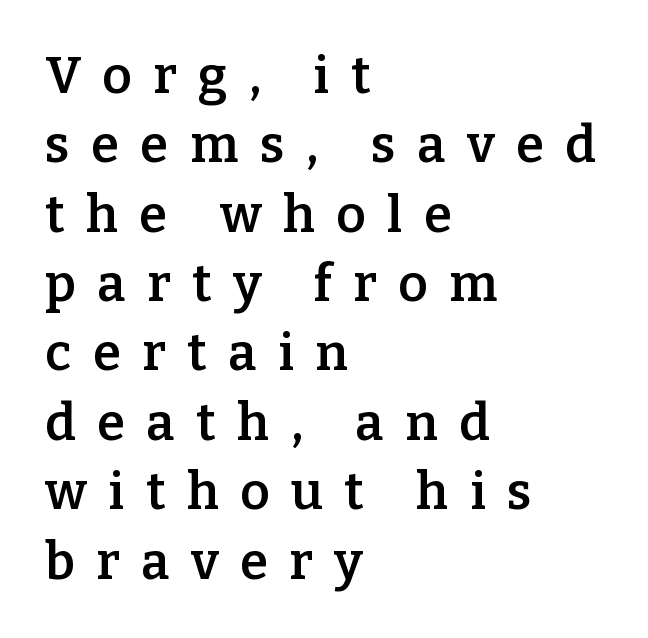
The text block is weighted toward the left margin, trailing off unevenly rightward. A roman cut, with each character standing at attention. The designer went with a serif here, giving each stem small feet. The strokes are fattened partway — semibold, not bold.
